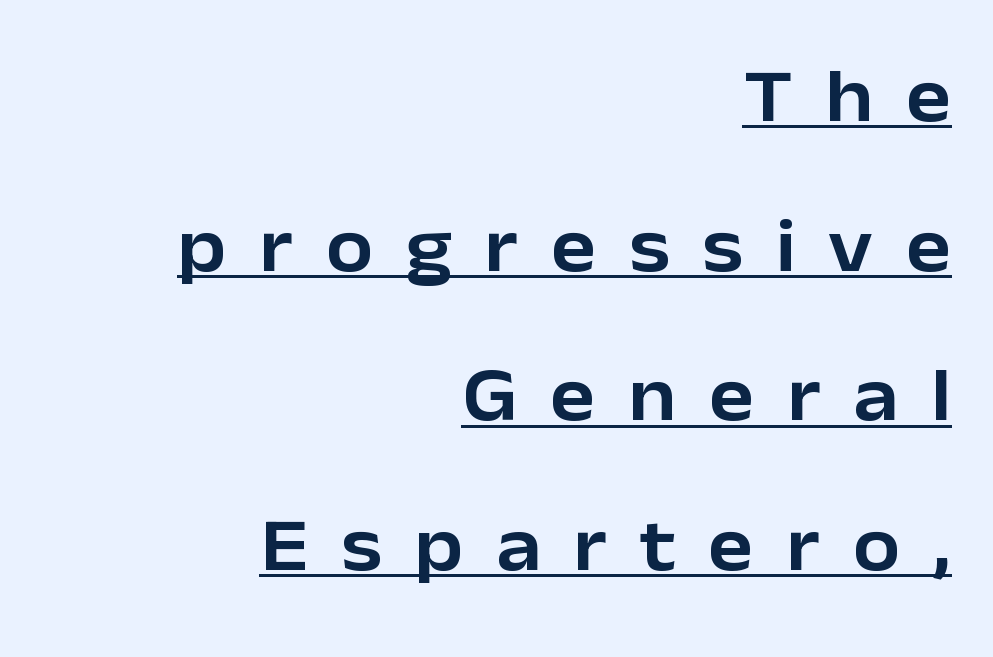
Compared with a flush-left layout, this one pins lines to the opposite, right side. Glyph-to-glyph distance is far greater than everyday printed text. This sample uses a sans-serif face. This is the regular roman posture of the typeface. The rendering uses natural spacing where letterforms have individual widths. These lines stand farther apart than default settings would place them.
